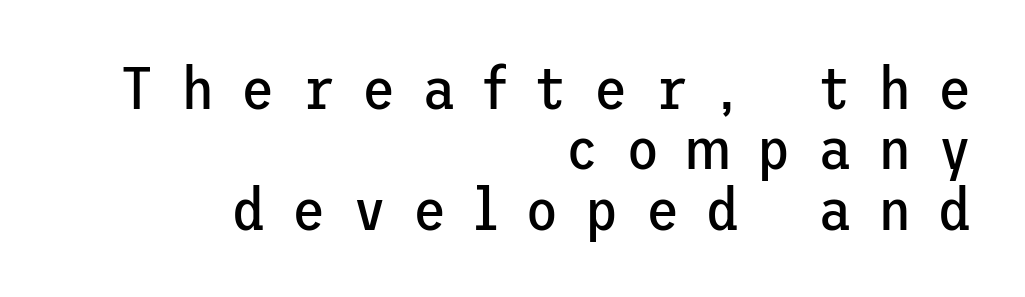
{"serif": "no", "italic": "no", "bold": "no", "weight": "regular", "width": "normal", "stroke_contrast": "low", "x_height": "medium", "underline": "no", "align": "right", "line_spacing": "tight", "line_spacing_ratio": 0.99, "letter_spacing": "wide", "letter_spacing_em": 0.44, "glyph_px": 61}
